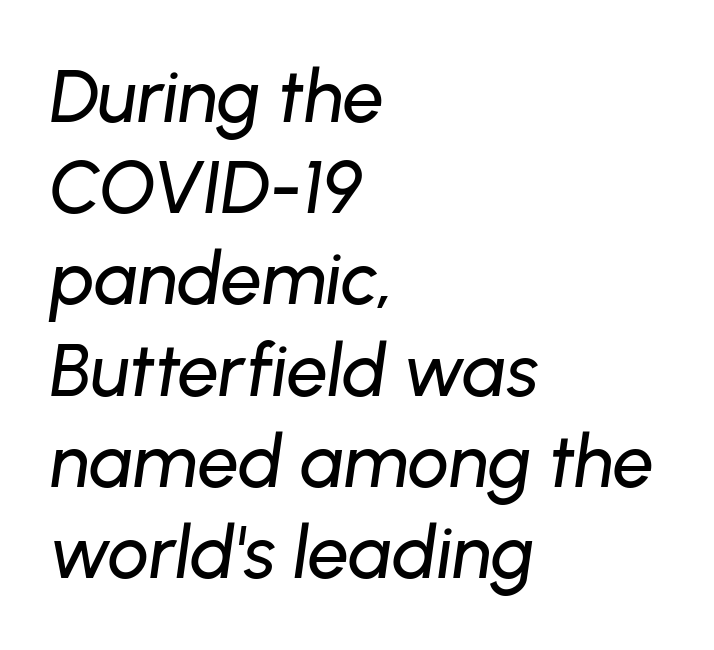
The image shows 73 px text type, italic (leaning right); set left-aligned, normal line spacing (1.25x), normal letter spacing, not underlined; low stroke contrast and a medium x-height.
